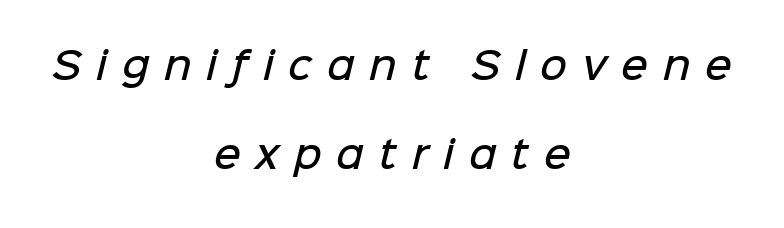
Q: Is the text bold? A: Semi-bold.
Q: Is the typeface a serif or a sans-serif typeface? A: Sans-serif.
Q: Is the text underlined? A: No.
Q: How is the paragraph aligned? A: Centered.
Q: Is the spacing between letters normal or unusually wide? A: Unusually wide.
Q: Is the spacing between lines tight, normal or loose? A: Loose.
Q: Width (condensed, normal, or wide)? A: Normal.
Q: Stroke contrast? A: Low.
Q: x-height? A: Medium.
Q: Monospaced? A: No.
